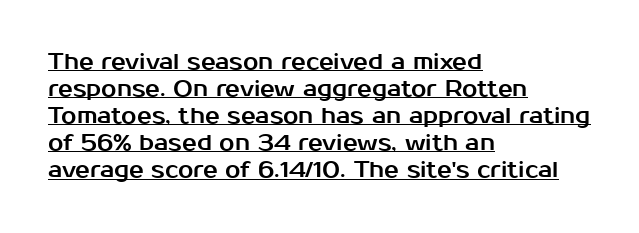
Q: Is the text italic (slanted)? A: No, it is upright.
Q: Is the text underlined? A: Yes.
Q: How is the paragraph aligned? A: Left-aligned.
Q: Is the spacing between letters normal or unusually wide? A: Normal.
